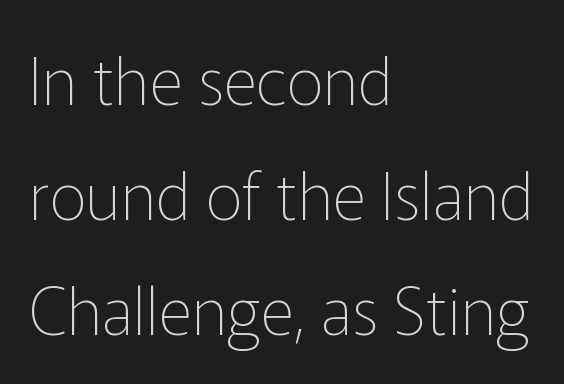
Q: Is the text bold? A: No.
Q: Is the text italic (slanted)? A: No, it is upright.
Q: Is the typeface a serif or a sans-serif typeface? A: Sans-serif.
Q: Is the text underlined? A: No.
Q: How is the paragraph aligned? A: Left-aligned.
Q: Is the spacing between letters normal or unusually wide? A: Normal.
Q: Width (condensed, normal, or wide)? A: Normal.
Q: Stroke contrast? A: Low.
Q: x-height? A: Medium.
Q: Monospaced? A: No.
